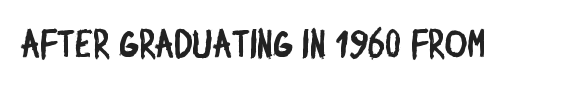
{"serif": "no", "width": "condensed", "stroke_contrast": "low", "x_height": "large", "monospaced": "no", "underline": "no", "letter_spacing": "normal", "letter_spacing_em": 0.0, "glyph_px": 38}
